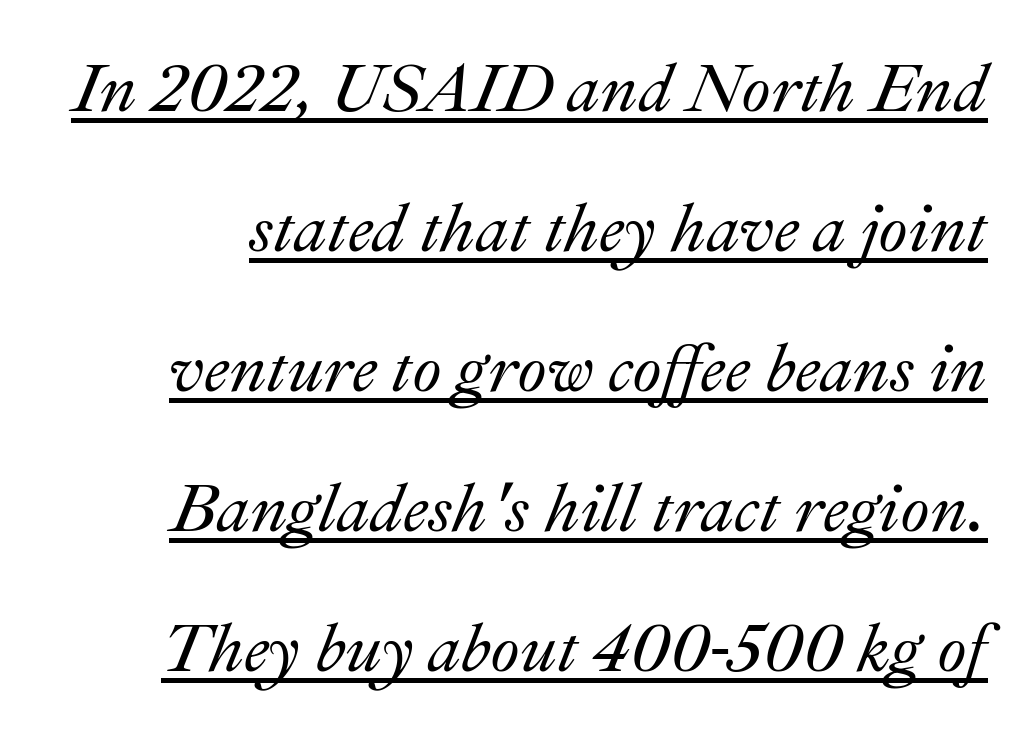
{"italic": "yes", "lean": "right", "slant_degrees": 22, "width": "normal", "stroke_contrast": "medium", "x_height": "small", "monospaced": "no", "underline": "yes", "line_spacing": "loose", "line_spacing_ratio": 2.09, "letter_spacing": "normal", "letter_spacing_em": 0.0, "glyph_px": 67}
